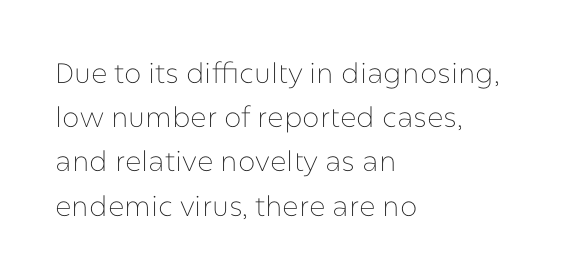
The image shows 28 px thin sans-serif type, upright; set left-aligned, normal line spacing (1.58x), normal letter spacing, not underlined; low stroke contrast and a medium x-height.
